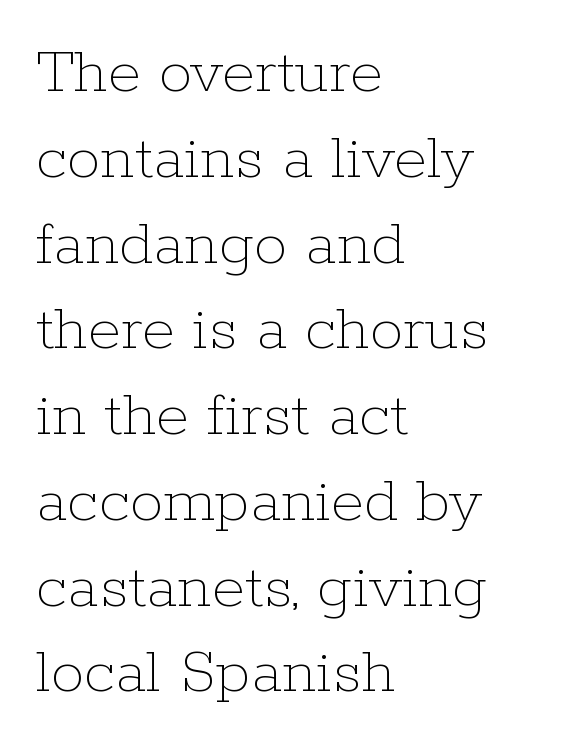
{"italic": "no", "bold": "no", "weight": "thin", "width": "normal", "stroke_contrast": "low", "x_height": "medium", "monospaced": "no", "underline": "no", "align": "left", "line_spacing": "normal", "line_spacing_ratio": 1.28, "letter_spacing": "normal", "letter_spacing_em": 0.0, "glyph_px": 67}
